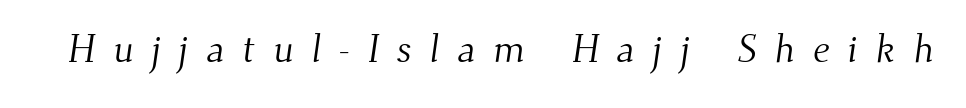
The image shows 39 px light serif type; set unusually wide letter spacing (+0.46 em), not underlined; medium stroke contrast and a small x-height.
